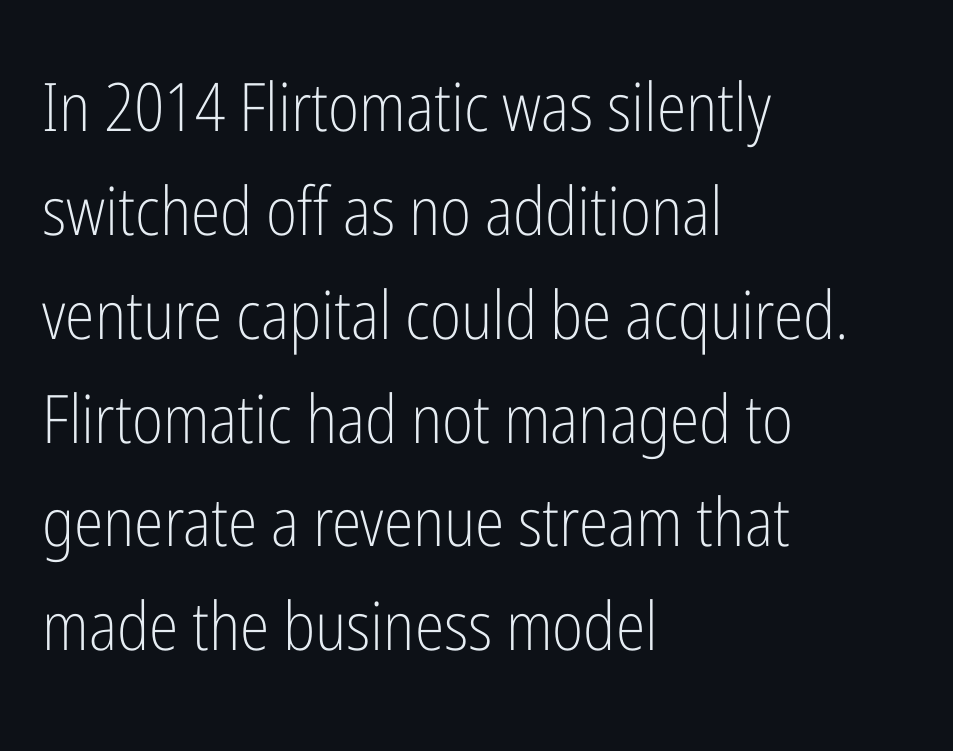
Horizontal alignment here is leftward, the default for most running prose. The passage shown is not underscored anywhere. Does the lettering tilt? It doesn't — this is upright. Proportional: the letters do not fall into vertical columns.
